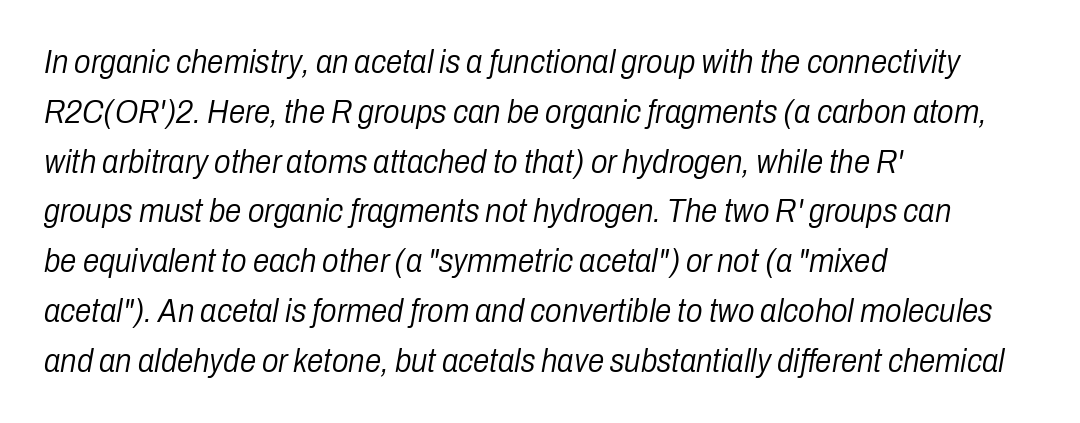
Q: Is the text bold? A: No.
Q: Is the text italic (slanted)? A: Yes, it leans right by about 10 degrees.
Q: Is the text underlined? A: No.
Q: How is the paragraph aligned? A: Left-aligned.
Q: Is the spacing between letters normal or unusually wide? A: Normal.
Q: Is the spacing between lines tight, normal or loose? A: Normal.
Q: Width (condensed, normal, or wide)? A: Condensed.
Q: Stroke contrast? A: Low.
Q: x-height? A: Medium.
Q: Monospaced? A: No.
